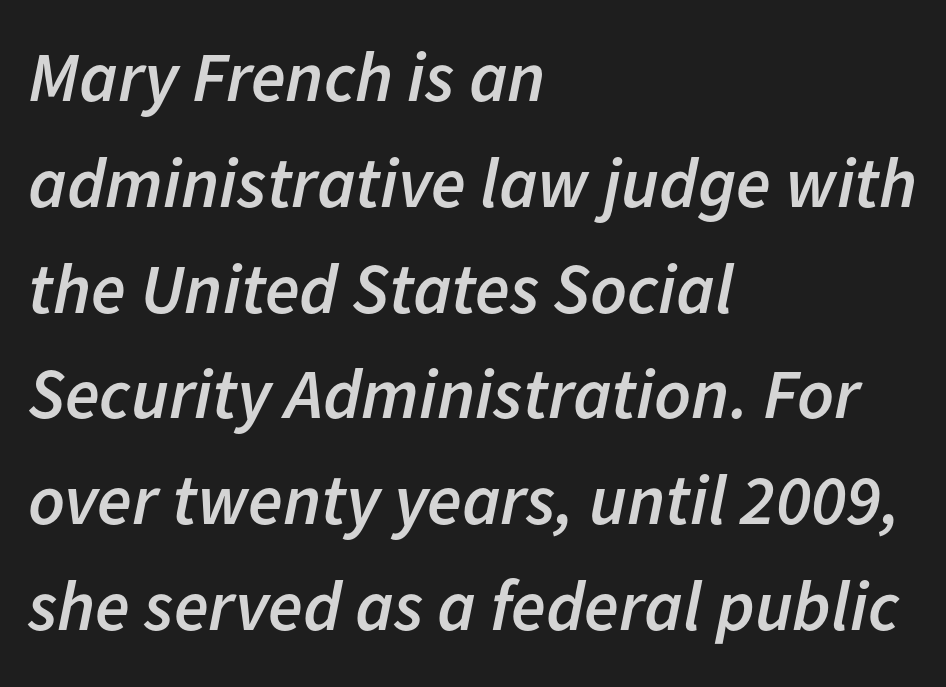
{"italic": "yes", "lean": "right", "slant_degrees": 11, "bold": "semi", "weight": "semibold", "width": "normal", "stroke_contrast": "low", "x_height": "medium", "monospaced": "no", "underline": "no", "align": "left", "line_spacing": "normal", "line_spacing_ratio": 1.49, "letter_spacing": "normal", "letter_spacing_em": 0.0, "glyph_px": 71}
